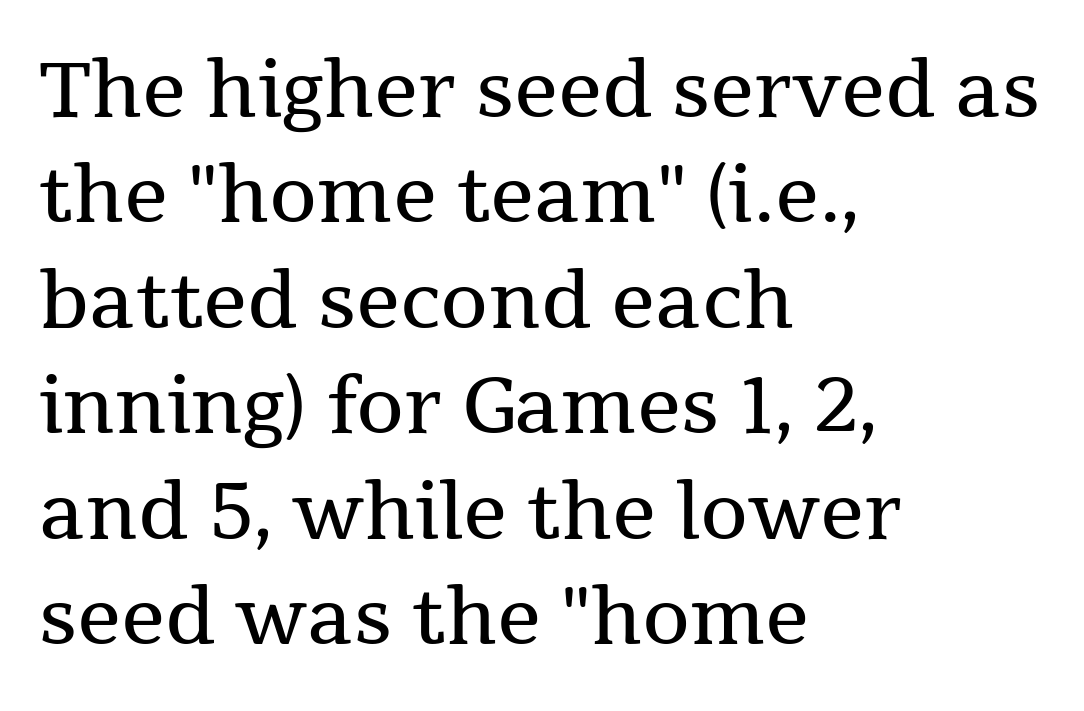
A bare baseline throughout the passage. Does the copy run flush right? No — it runs flush left. Evenly set lines give the paragraph a standard silhouette. Short note: letters normally spaced.
